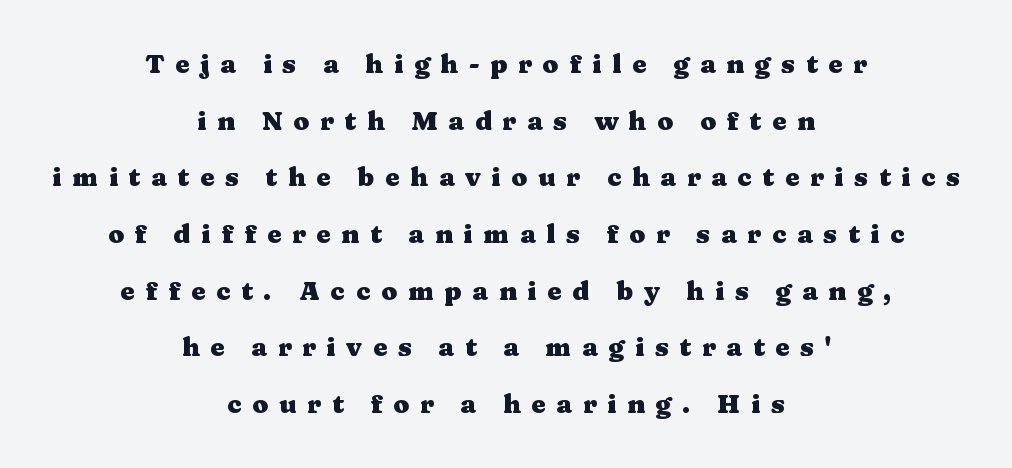
Q: Is the text bold? A: Yes.
Q: Is the text italic (slanted)? A: No, it is upright.
Q: Is the text underlined? A: No.
Q: How is the paragraph aligned? A: Centered.
Q: Is the spacing between letters normal or unusually wide? A: Unusually wide.
Q: Is the spacing between lines tight, normal or loose? A: Loose.
